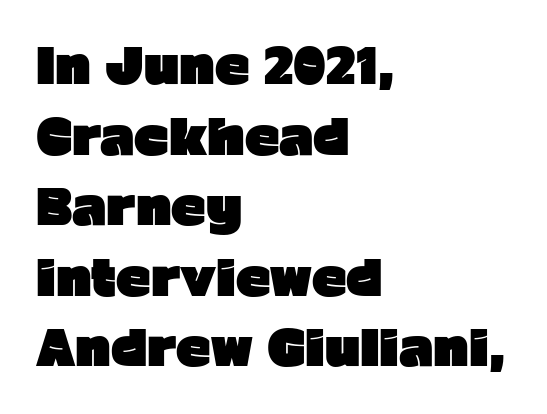
The image shows 48 px heavy sans-serif type, upright; set left-aligned, normal line spacing (1.47x), normal letter spacing, not underlined; low stroke contrast and a medium x-height.
